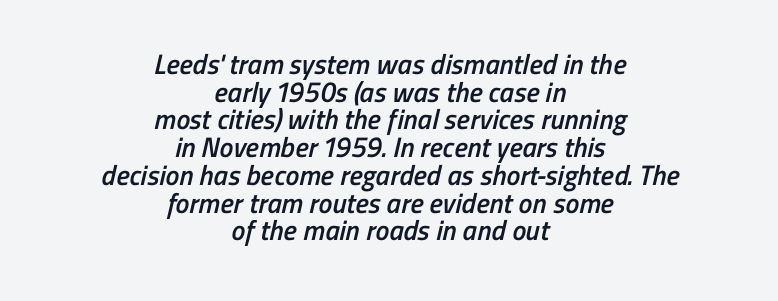
The image shows 28 px semibold, condensed sans-serif type; set centered, tight line spacing (0.99x), normal letter spacing, not underlined; low stroke contrast and a medium x-height.
